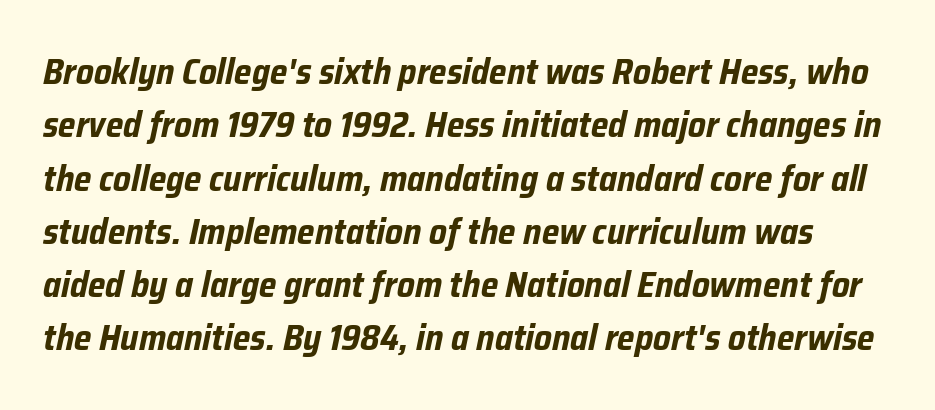
The image shows 36 px bold, condensed type, italic (leaning right); set normal line spacing (1.48x), normal letter spacing, not underlined; low stroke contrast and a medium x-height.
